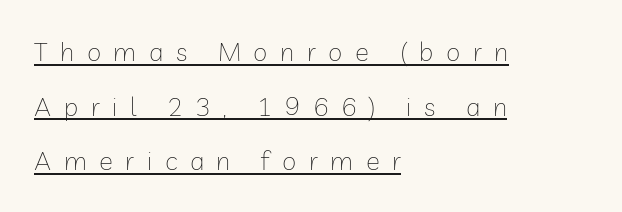
Vertically, the passage feels expansive, rows floating well apart. Loose tracking; the words dissolve into strings of separated letters. Does the copy run flush right? No — it runs flush left. The typesetting does not lean heavy: it is not bold. Vertical strokes here are truly vertical.
